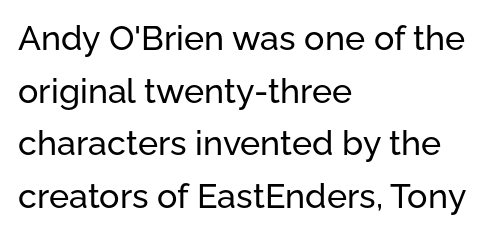
Q: Is the text italic (slanted)? A: No, it is upright.
Q: Is the typeface a serif or a sans-serif typeface? A: Sans-serif.
Q: Is the text underlined? A: No.
Q: How is the paragraph aligned? A: Left-aligned.
Q: Is the spacing between letters normal or unusually wide? A: Normal.
Q: Is the spacing between lines tight, normal or loose? A: Normal.
Q: Width (condensed, normal, or wide)? A: Normal.
Q: Stroke contrast? A: Low.
Q: x-height? A: Medium.
Q: Monospaced? A: No.
